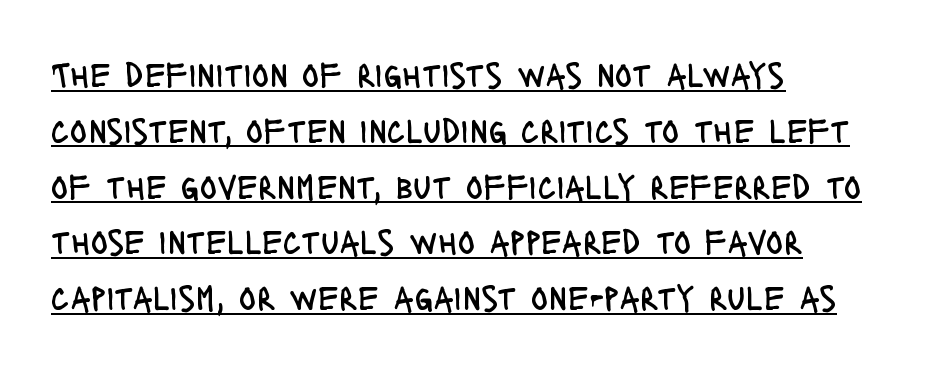
These characters rest on top of a visible drawn line. Varying glyph widths throughout — classic text-font behaviour. Typographically, this falls in the sans-serif category. The tracking reads as untouched default to a designer's eye. The passage shown is not bold in any degree.
